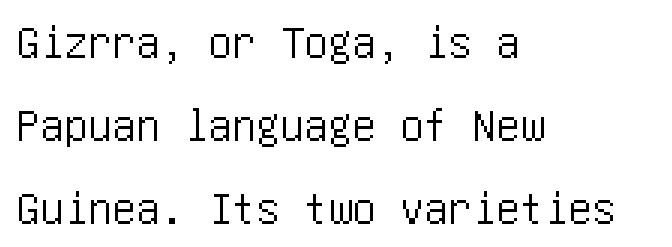
{"serif": "no", "italic": "no", "width": "condensed", "stroke_contrast": "low", "x_height": "large", "underline": "no", "align": "left", "line_spacing_ratio": 1.73, "letter_spacing": "normal", "letter_spacing_em": 0.0, "glyph_px": 48}
